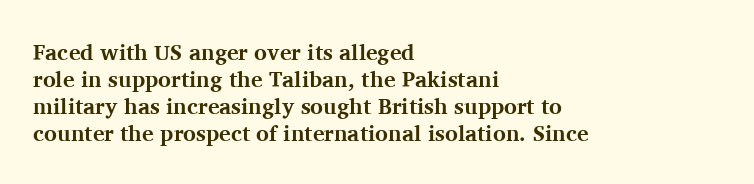
A typesetter would mark this as roman, not italic. What stands out about the letter spacing? Nothing — it is the standard amount. The baseline area is clear. Caption: bold face, heavy strokes.
